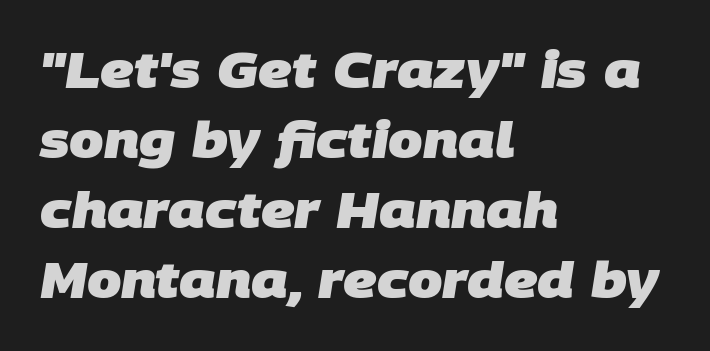
{"serif": "no", "bold": "yes", "weight": "heavy", "width": "normal", "stroke_contrast": "low", "x_height": "large", "monospaced": "no", "underline": "no", "align": "left", "line_spacing": "normal", "line_spacing_ratio": 1.43, "letter_spacing": "normal", "letter_spacing_em": 0.0, "glyph_px": 49}
